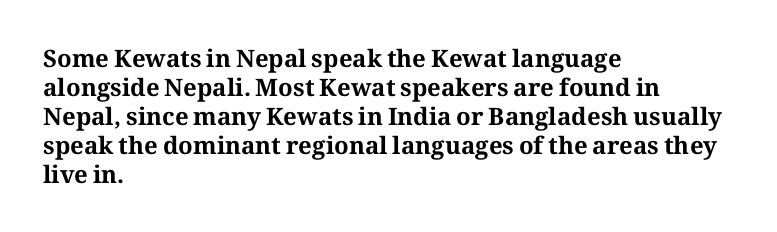
Bold? Absolutely — the strokes are thick and heavy. These lines are set flush left with a ragged right edge. Each row of text sits above clean, open space. There is no visible air inserted between adjacent glyphs. The type sits square on the baseline with zero lean.
